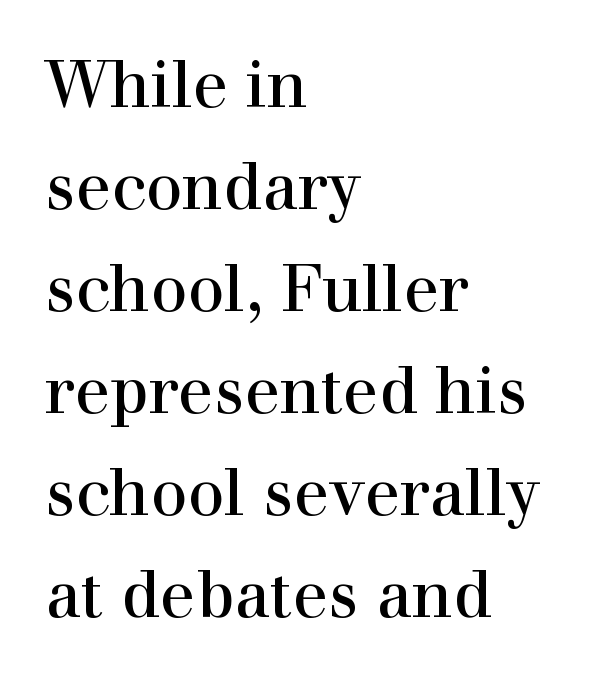
The image shows 65 px regular-weight serif type, upright; set left-aligned, normal line spacing (1.57x), normal letter spacing, not underlined; high stroke contrast and a medium x-height.
